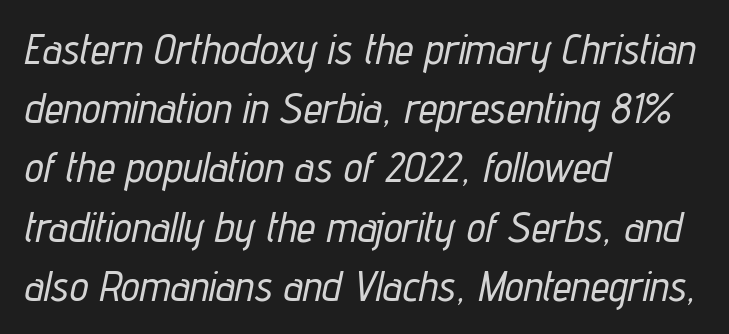
Q: Is the text italic (slanted)? A: Yes, it leans right by about 12 degrees.
Q: Is the text underlined? A: No.
Q: How is the paragraph aligned? A: Left-aligned.
Q: Is the spacing between letters normal or unusually wide? A: Normal.
Q: Is the spacing between lines tight, normal or loose? A: Normal.
Q: Width (condensed, normal, or wide)? A: Condensed.
Q: Stroke contrast? A: Low.
Q: x-height? A: Medium.
Q: Monospaced? A: No.
